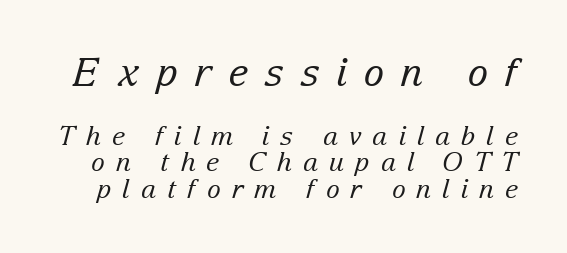
Q: Is the text bold? A: No.
Q: Is the text italic (slanted)? A: Yes, it leans right by about 15 degrees.
Q: Is the typeface a serif or a sans-serif typeface? A: Serif.
Q: Is the text underlined? A: No.
Q: Is the spacing between letters normal or unusually wide? A: Unusually wide.
Q: Is the spacing between lines tight, normal or loose? A: Tight.
Q: Which block of text is set in a larger size, the first (top) or the second (bottom)? A: The first (top) one.
Q: Width (condensed, normal, or wide)? A: Normal.
Q: Stroke contrast? A: Low.
Q: x-height? A: Medium.
Q: Monospaced? A: No.
